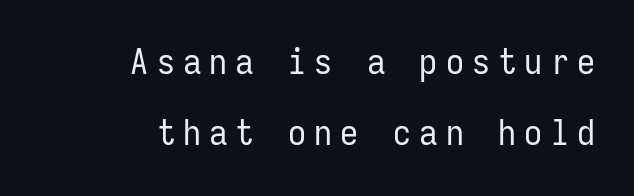
The image shows 36 px regular-weight, condensed sans-serif type, upright, monospaced; set right-aligned, loose line spacing (1.98x), unusually wide letter spacing (+0.23 em), not underlined; low stroke contrast and a medium x-height.
